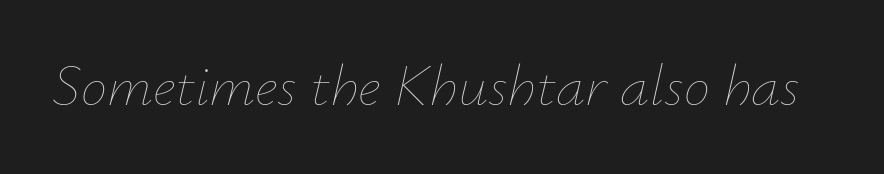
The image shows 59 px thin type, italic (leaning right); set normal letter spacing, not underlined; low stroke contrast and a small x-height.
